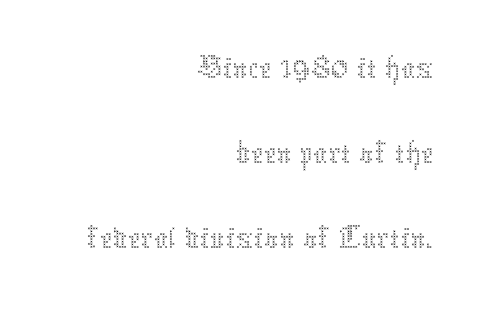
Q: Is the text bold? A: No.
Q: Is the text italic (slanted)? A: No, it is upright.
Q: Is the text underlined? A: No.
Q: How is the paragraph aligned? A: Right-aligned.
Q: Is the spacing between letters normal or unusually wide? A: Normal.
Q: Width (condensed, normal, or wide)? A: Normal.
Q: Stroke contrast? A: Medium.
Q: x-height? A: Medium.
Q: Monospaced? A: No.
